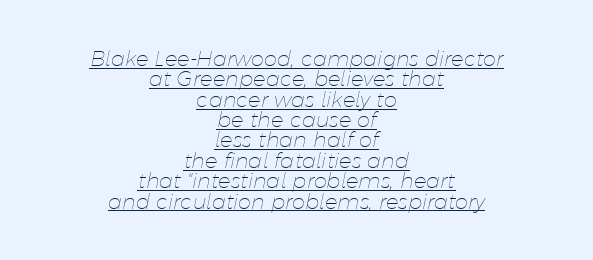
Q: Is the text bold? A: No.
Q: Is the text italic (slanted)? A: Yes, it leans right by about 11 degrees.
Q: Is the text underlined? A: Yes.
Q: How is the paragraph aligned? A: Centered.
Q: Is the spacing between letters normal or unusually wide? A: Normal.
Q: Is the spacing between lines tight, normal or loose? A: Tight.
